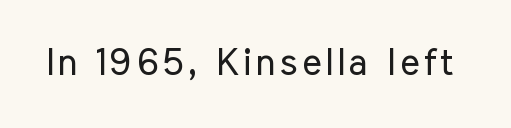
{"serif": "no", "italic": "no", "bold": "no", "weight": "regular", "width": "condensed", "stroke_contrast": "low", "x_height": "medium", "monospaced": "no", "underline": "no", "glyph_px": 37}
